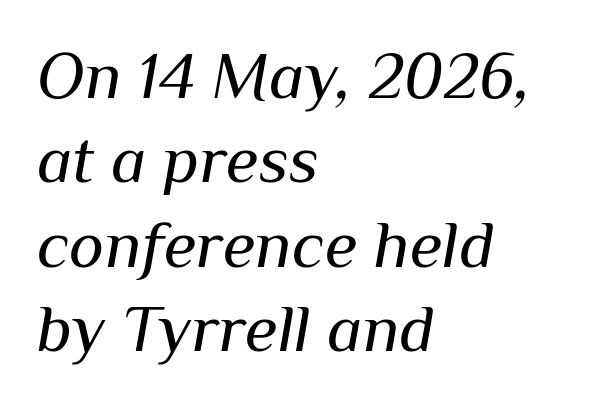
{"italic": "yes", "lean": "right", "slant_degrees": 10, "bold": "no", "weight": "regular", "width": "normal", "stroke_contrast": "medium", "x_height": "medium", "monospaced": "no", "underline": "no", "align": "left", "line_spacing": "normal", "line_spacing_ratio": 1.26, "letter_spacing": "normal", "letter_spacing_em": 0.0, "glyph_px": 67}
